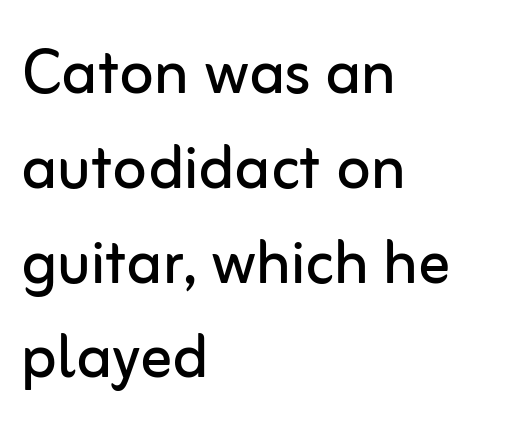
{"serif": "no", "italic": "no", "bold": "no", "weight": "regular", "width": "normal", "stroke_contrast": "low", "x_height": "medium", "monospaced": "no", "underline": "no", "align": "left", "line_spacing_ratio": 1.2, "letter_spacing": "normal", "letter_spacing_em": 0.0, "glyph_px": 79}
